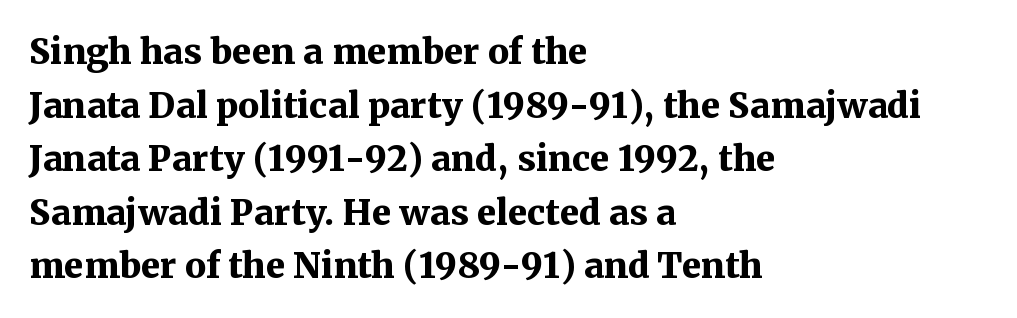
{"serif": "yes", "italic": "no", "bold": "yes", "weight": "bold", "width": "normal", "stroke_contrast": "medium", "x_height": "medium", "monospaced": "no", "underline": "no", "align": "left", "line_spacing": "normal", "line_spacing_ratio": 1.53, "letter_spacing": "normal", "letter_spacing_em": 0.0, "glyph_px": 35}
